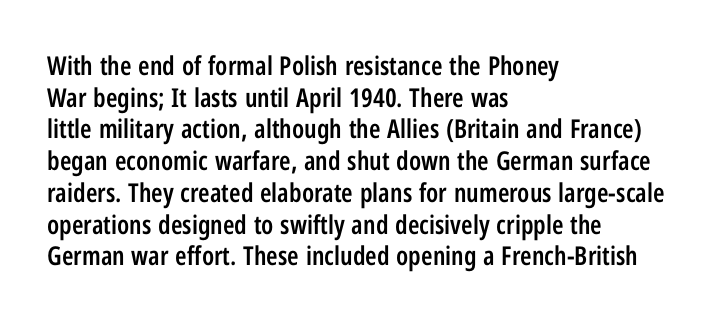
Each row of text sits above clean, open space. Typesetter's note: demi weight, one step under bold. Is the block centered? No — it sits flush against the left margin. Posture: straight, roman, zero tilt. The letterforms sit shoulder to shoulder at normal distance.
